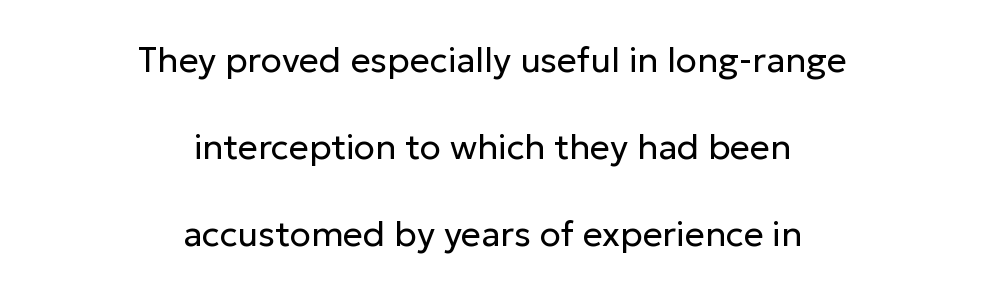
{"serif": "no", "italic": "no", "bold": "no", "weight": "regular", "width": "normal", "stroke_contrast": "low", "x_height": "medium", "monospaced": "no", "underline": "no", "align": "center", "line_spacing": "loose", "line_spacing_ratio": 2.48, "letter_spacing": "normal", "letter_spacing_em": 0.0, "glyph_px": 35}
